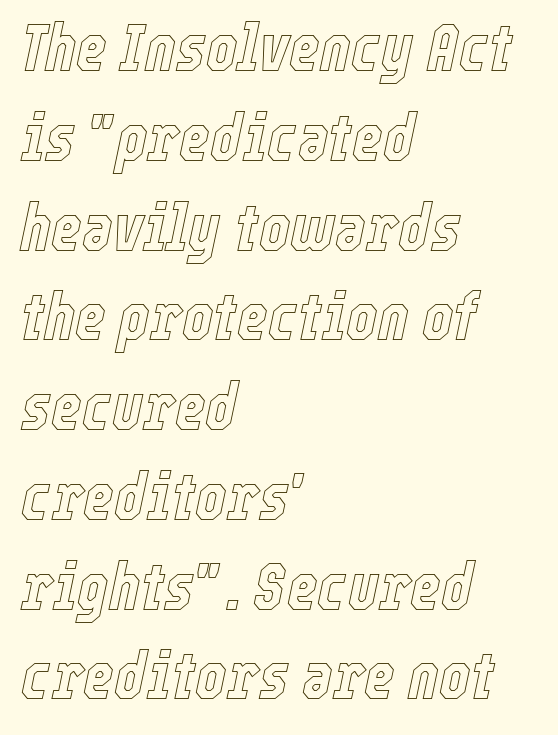
{"italic": "yes", "lean": "right", "slant_degrees": 12, "width": "condensed", "x_height": "medium", "monospaced": "no", "underline": "no", "align": "left", "line_spacing": "normal", "line_spacing_ratio": 1.36, "letter_spacing": "normal", "letter_spacing_em": 0.0, "glyph_px": 66}
